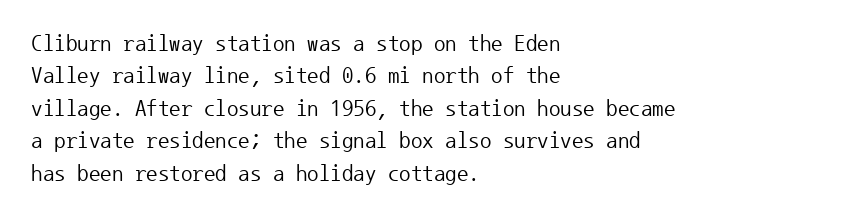
The image shows 23 px text type, upright; set left-aligned, normal line spacing (1.41x), normal letter spacing, not underlined.
